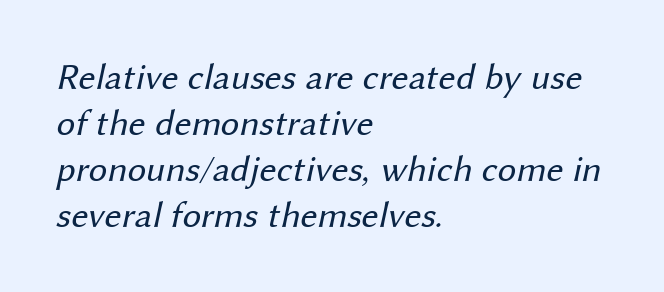
Looks like regular typesetting: each glyph gets only the width it needs. Check the space under the baseline: it is left empty. Stroke terminals: plain, sans-serif. The letterforms sit at book weight or below. The passage is arranged the way most books set body copy — flush left.
